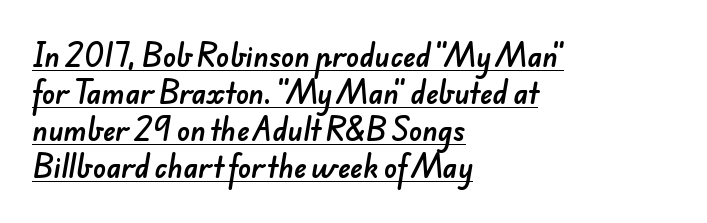
{"underline": "yes", "align": "left", "line_spacing": "normal", "line_spacing_ratio": 1.37, "letter_spacing": "normal", "letter_spacing_em": 0.0, "glyph_px": 27}
